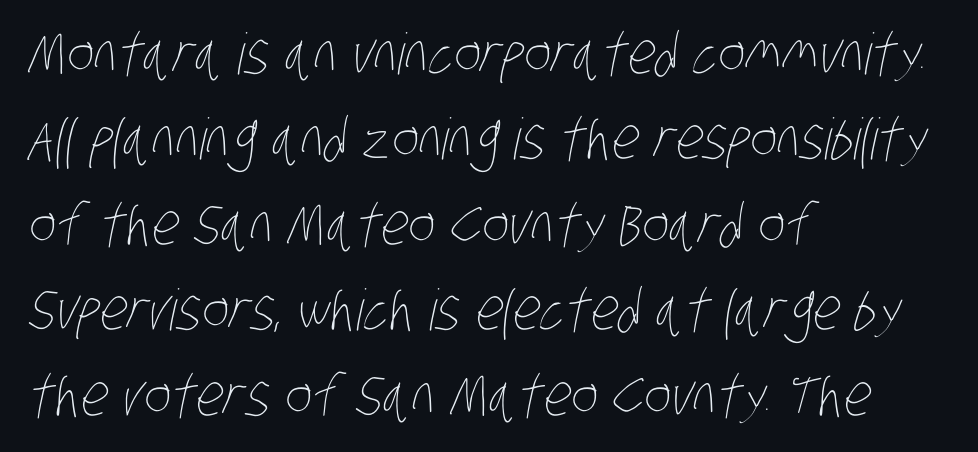
The image shows 57 px thin, condensed type; set left-aligned, normal line spacing (1.5x), normal letter spacing, not underlined; low stroke contrast and a large x-height.
